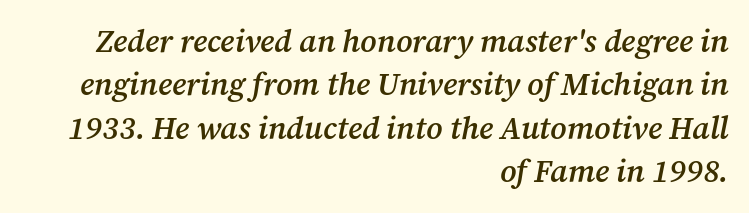
{"serif": "yes", "italic": "yes", "lean": "right", "slant_degrees": 12, "bold": "semi", "weight": "semibold", "width": "normal", "stroke_contrast": "medium", "x_height": "medium", "monospaced": "no", "underline": "no", "align": "right", "line_spacing": "normal", "line_spacing_ratio": 1.4, "letter_spacing": "normal", "letter_spacing_em": 0.0, "glyph_px": 31}
